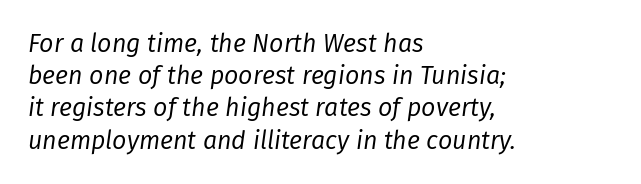
The image shows 25 px text type, italic (leaning right); set left-aligned, normal line spacing (1.29x), normal letter spacing, not underlined.
